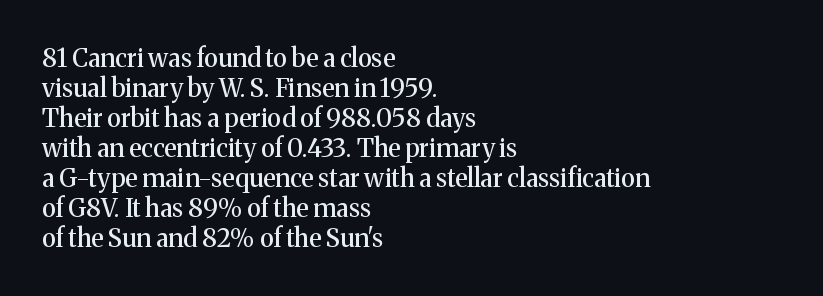
Q: Is the text italic (slanted)? A: No, it is upright.
Q: Is the text underlined? A: No.
Q: How is the paragraph aligned? A: Left-aligned.
Q: Is the spacing between letters normal or unusually wide? A: Normal.
